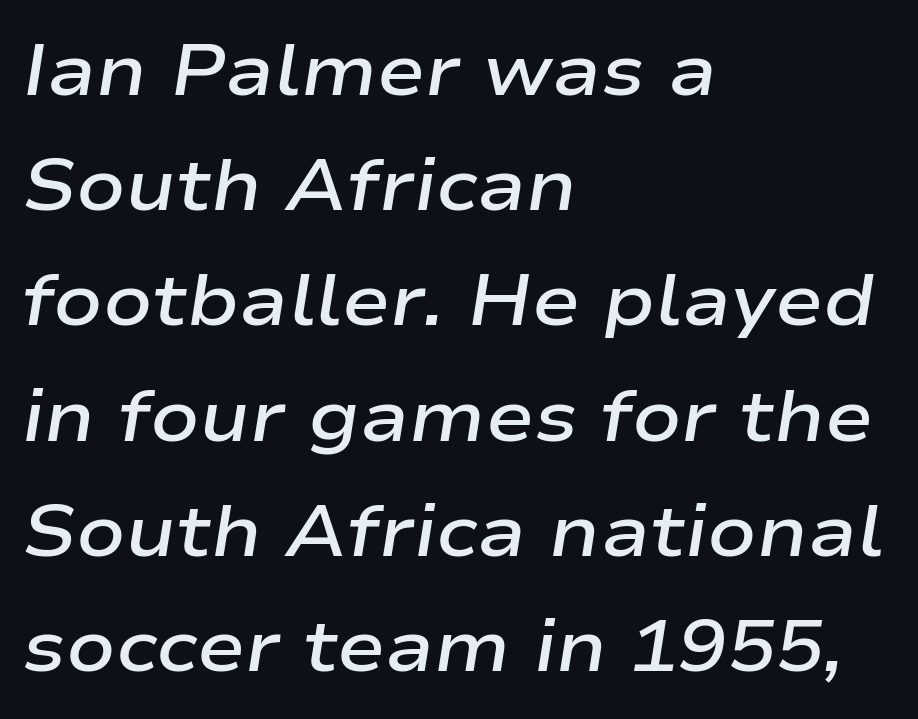
The image shows 72 px semibold, wide type, italic (leaning right); set left-aligned, normal line spacing (1.6x), normal letter spacing, not underlined; low stroke contrast and a medium x-height.
